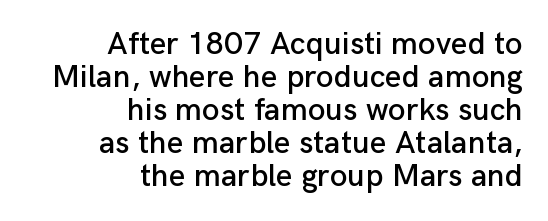
Vertically, the passage feels compressed, each row crowding the next. Looks like regular typesetting: each glyph gets only the width it needs. Note: no serifs on the glyphs. Plain, unruled lines of type. Leftover space on each line is placed entirely before the opening word. Italic: no, the glyphs are upright roman.
